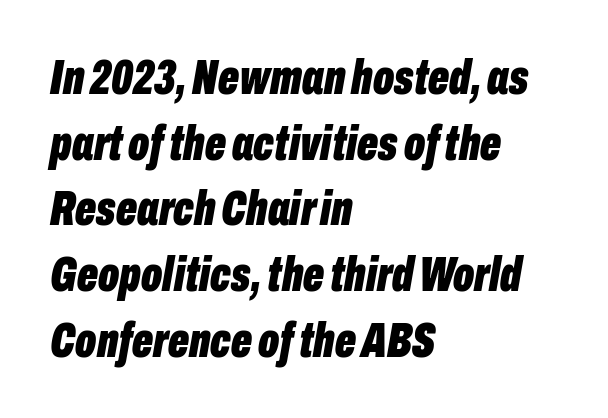
{"italic": "yes", "lean": "right", "slant_degrees": 10, "bold": "yes", "weight": "bold", "width": "condensed", "stroke_contrast": "low", "x_height": "medium", "monospaced": "no", "underline": "no", "align": "left", "line_spacing": "normal", "line_spacing_ratio": 1.34, "letter_spacing": "normal", "letter_spacing_em": 0.0, "glyph_px": 49}
